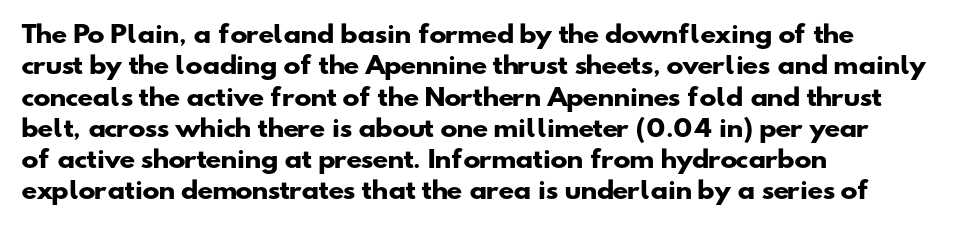
The image shows 23 px bold type; set left-aligned, normal line spacing (1.36x), normal letter spacing, not underlined.
